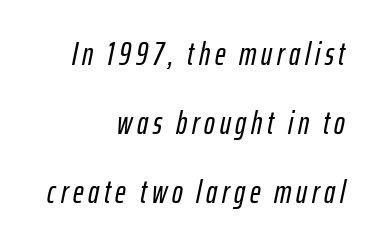
In terms of posture, this sample is oblique. Each row of text sits above clean, open space. Looks like regular typesetting: each glyph gets only the width it needs. The setting favours the right margin, as signatures and pull-quotes sometimes do. Quick note: interline space is abundant.
